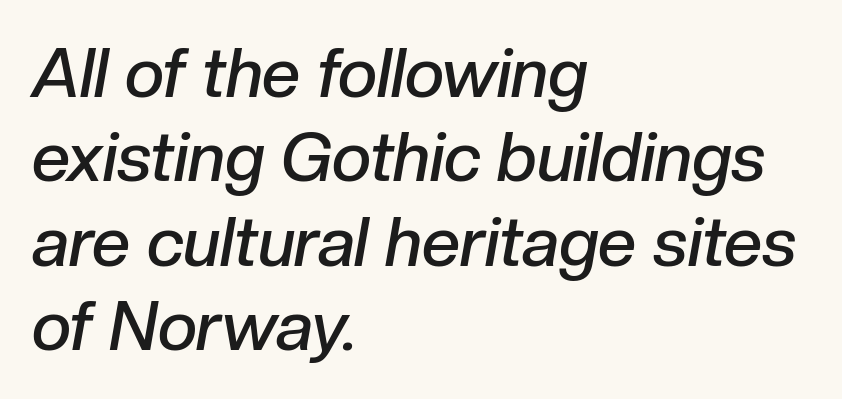
{"italic": "yes", "lean": "right", "slant_degrees": 10, "bold": "semi", "weight": "semibold", "width": "normal", "stroke_contrast": "low", "x_height": "medium", "monospaced": "no", "underline": "no", "align": "left", "line_spacing_ratio": 1.24, "letter_spacing": "normal", "letter_spacing_em": 0.0, "glyph_px": 68}
